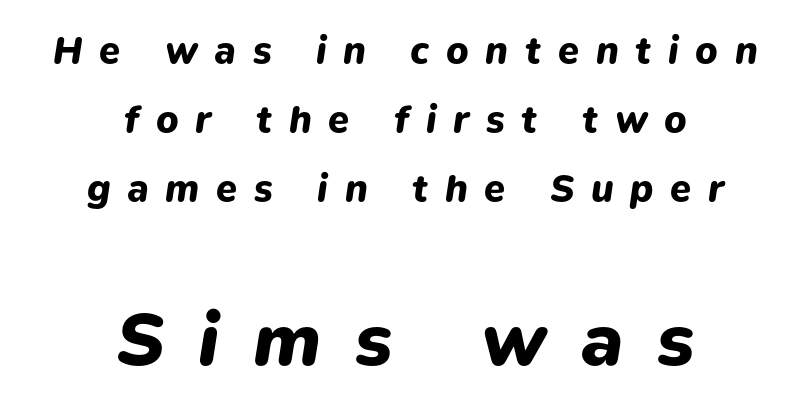
{"italic": "yes", "lean": "right", "slant_degrees": 9, "bold": "yes", "weight": "heavy", "width": "normal", "stroke_contrast": "low", "x_height": "medium", "monospaced": "no", "underline": "no", "align": "center", "line_spacing_ratio": 1.81, "letter_spacing": "wide", "letter_spacing_em": 0.44, "larger_block": "second", "size_ratio": 2.0, "glyph_px": 76}
